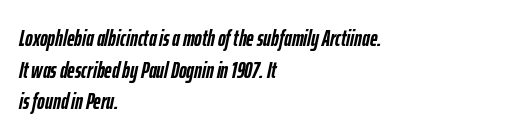
The lines are quadded left. A clean baseline with only descenders dipping below it. Compared with typical body copy, the letter spacing here is the same. Italic? Definitely — the glyphs are oblique. This block has exactly the height ordinary leading produces.
